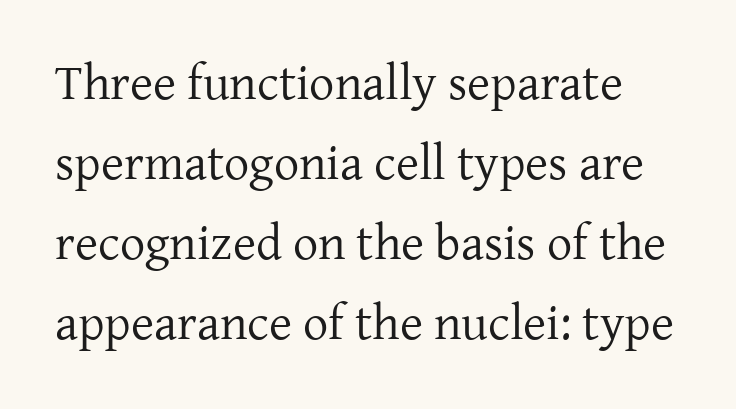
The image shows 50 px regular-weight serif type, upright; set normal line spacing (1.6x), normal letter spacing, not underlined; low stroke contrast and a medium x-height.
